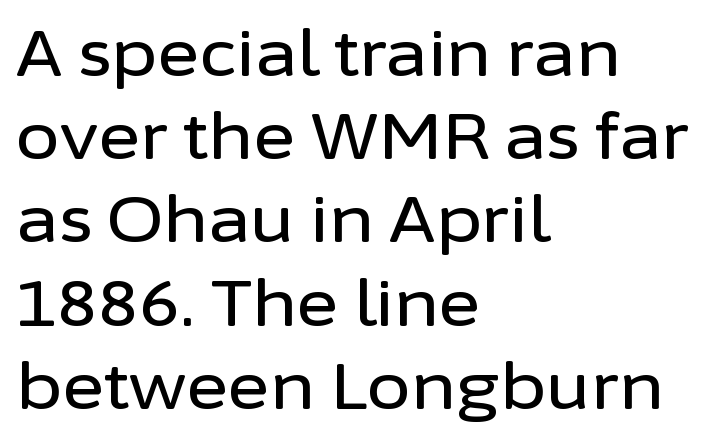
In terms of letterspacing, this is plain default setting. Casual observation: everything's shoved over to the left. Glance below the letters and you will spot only blank space. The letters stand straight up with perfectly vertical stems.
